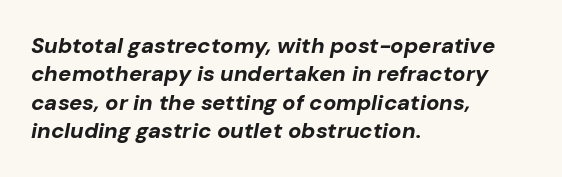
{"italic": "yes", "lean": "right", "slant_degrees": 10, "bold": "yes", "underline": "no", "align": "left", "line_spacing": "normal", "line_spacing_ratio": 1.29, "letter_spacing": "normal", "letter_spacing_em": 0.0, "glyph_px": 22}
